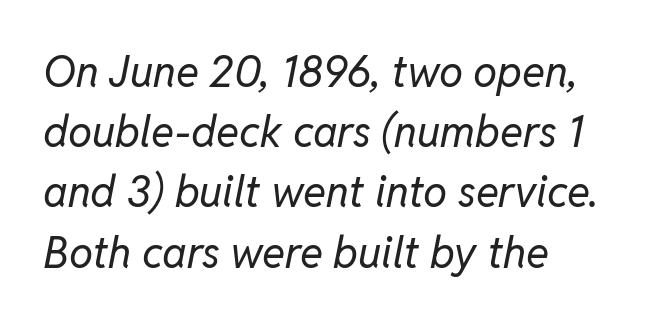
Q: Is the text bold? A: No.
Q: Is the text italic (slanted)? A: Yes, it leans right by about 11 degrees.
Q: Is the text underlined? A: No.
Q: Is the spacing between letters normal or unusually wide? A: Normal.
Q: Is the spacing between lines tight, normal or loose? A: Normal.
Q: Width (condensed, normal, or wide)? A: Normal.
Q: Stroke contrast? A: Low.
Q: x-height? A: Medium.
Q: Monospaced? A: No.
